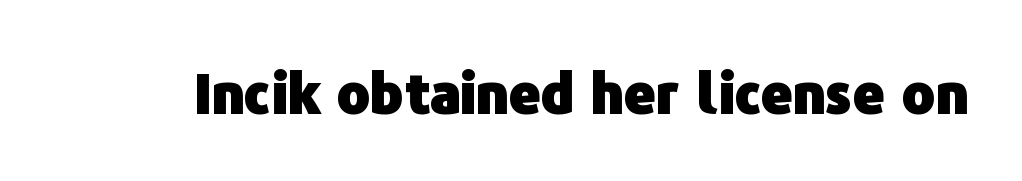
Clear beneath every line of the passage. This sample has the flowing, uneven cadence of proportional lettering. This rendering employs a face without finishing strokes, i.e., a sans-serif. Thick stems and heavy bowls — unmistakably bold.
